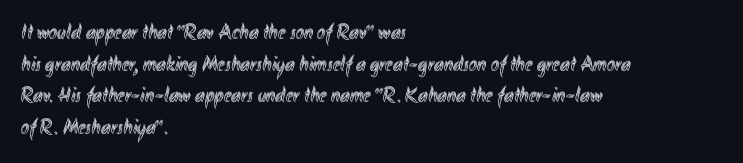
{"underline": "no", "align": "left", "line_spacing": "normal", "line_spacing_ratio": 1.44, "letter_spacing": "normal", "letter_spacing_em": 0.0, "glyph_px": 22}
